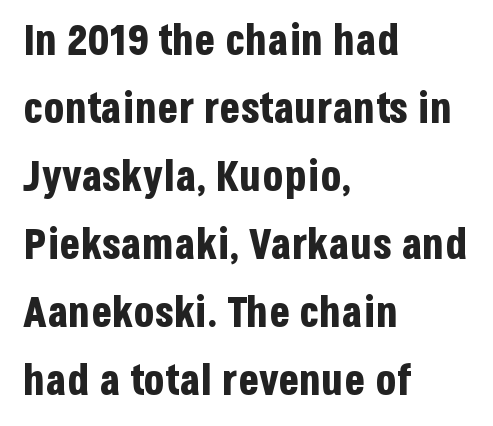
{"serif": "no", "italic": "no", "bold": "yes", "weight": "bold", "width": "condensed", "stroke_contrast": "low", "x_height": "large", "monospaced": "no", "underline": "no", "align": "left", "line_spacing": "normal", "line_spacing_ratio": 1.58, "letter_spacing": "normal", "letter_spacing_em": 0.0, "glyph_px": 43}
